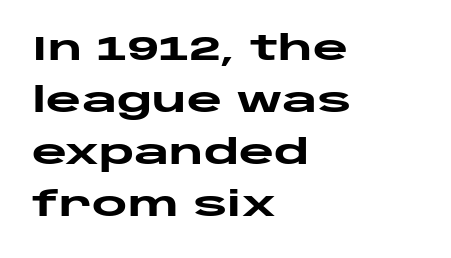
{"serif": "no", "italic": "no", "bold": "yes", "weight": "heavy", "width": "wide", "stroke_contrast": "low", "x_height": "large", "monospaced": "no", "underline": "no", "align": "left", "line_spacing": "normal", "line_spacing_ratio": 1.53, "letter_spacing": "normal", "letter_spacing_em": 0.0, "glyph_px": 34}
